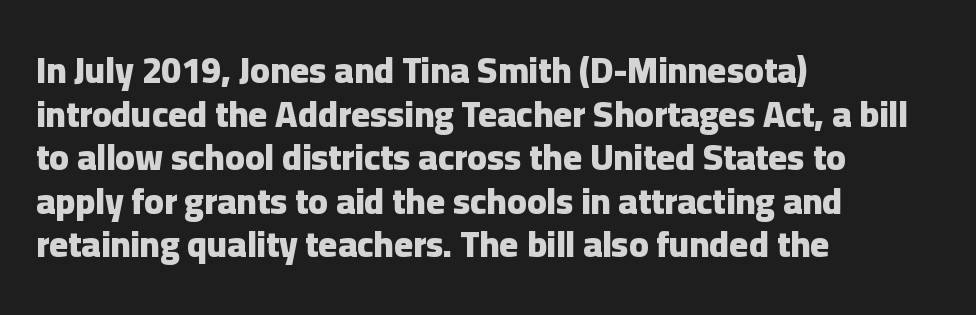
{"serif": "no", "italic": "no", "bold": "yes", "weight": "heavy", "width": "normal", "stroke_contrast": "low", "x_height": "medium", "monospaced": "no", "underline": "no", "align": "left", "line_spacing_ratio": 1.21, "letter_spacing": "normal", "letter_spacing_em": 0.0, "glyph_px": 36}
